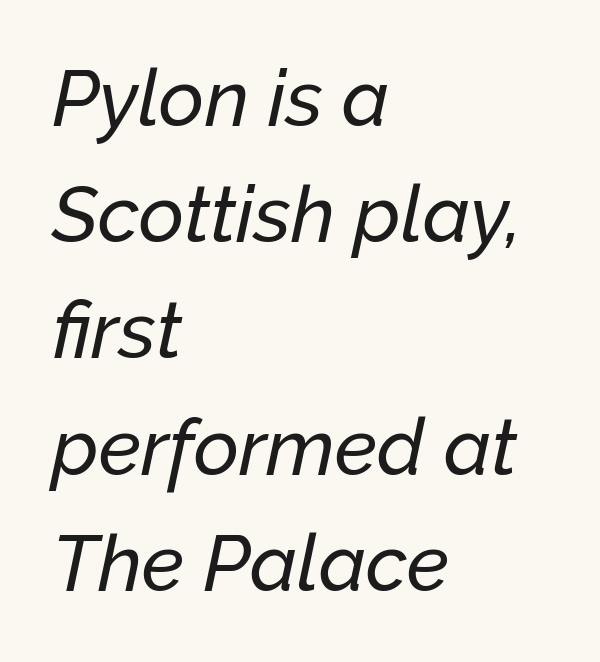
A bare baseline throughout the passage. This is oblique type, the kind used for emphasis or titles. You could not count columns in this text — the font is proportionally spaced. In terms of letterspacing, this is plain default setting. Line starts are locked; line ends wander.
